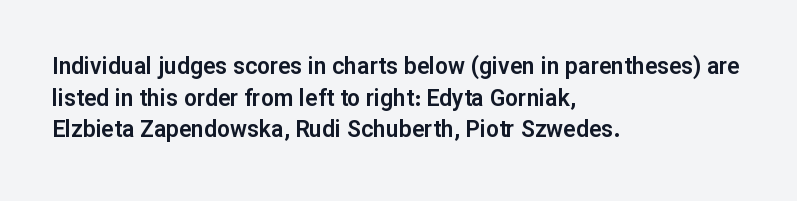
The tracking reads as untouched default to a designer's eye. These lines were composed using upright roman letters. A clean baseline with only descenders dipping below it. The designer left line spacing at the default. The lines are quadded left.
